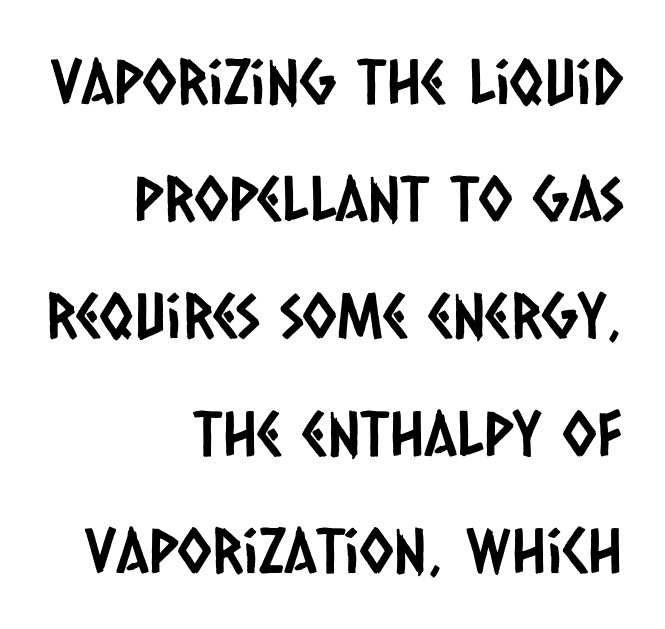
The rendering keeps characters at their native spacing. The letters carry no serifs — their stems end cleanly without finishing strokes. Bare-footed words on every line. Character widths vary here, with narrow letters taking less room than wide ones. Leftover space on each line is placed entirely before the opening word.
